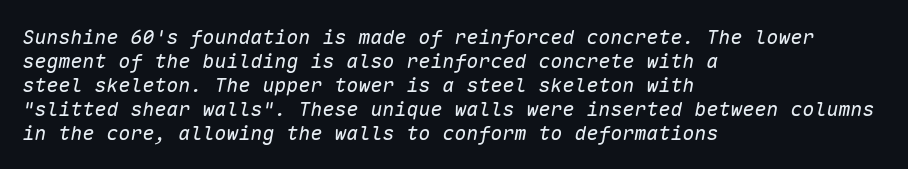
Type without underlining. Think standard paragraph weight, or any step lighter than that. Compared with typical body copy, the letter spacing here is the same. Tall strokes in this sample are angled rather than plumb. Which margin do the lines hug? The left one — the right edge is uneven.
